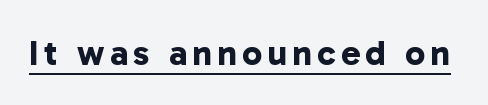
Q: Is the text bold? A: Yes.
Q: Is the typeface a serif or a sans-serif typeface? A: Sans-serif.
Q: Is the text underlined? A: Yes.
Q: Width (condensed, normal, or wide)? A: Normal.
Q: Stroke contrast? A: Low.
Q: x-height? A: Medium.
Q: Monospaced? A: No.
